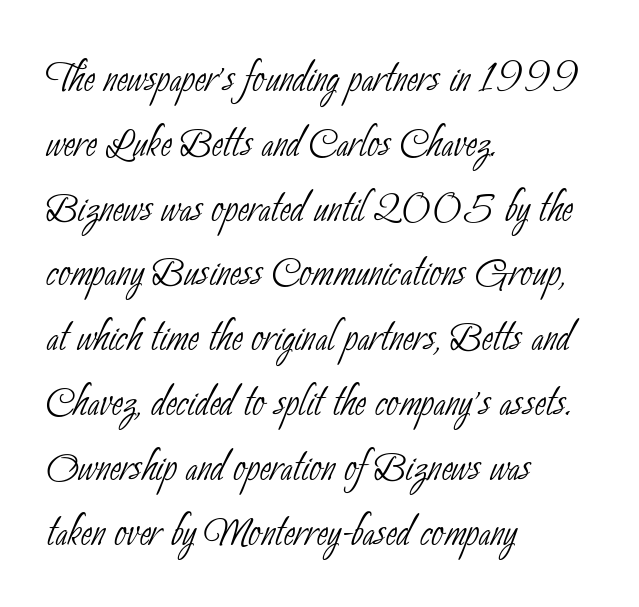
The image shows 54 px thin, condensed sans-serif type; set left-aligned, line spacing 1.2x, normal letter spacing, not underlined; low stroke contrast and a small x-height.
